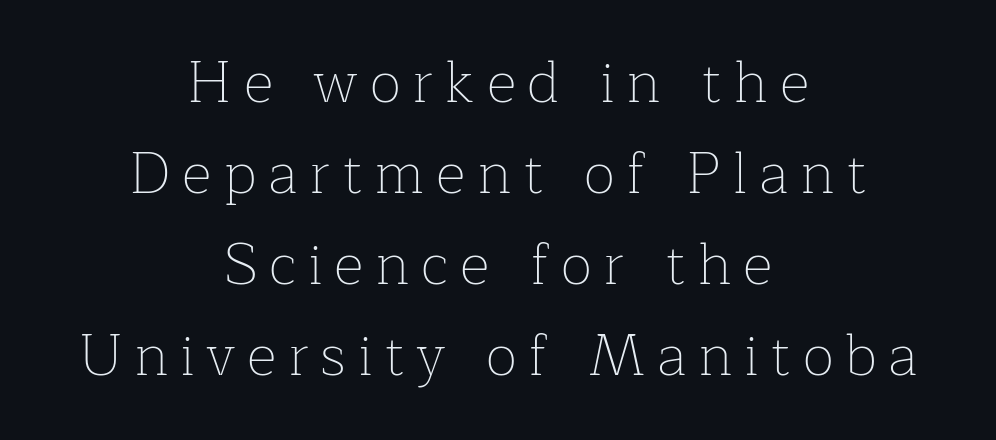
{"serif": "yes", "italic": "no", "bold": "no", "weight": "thin", "width": "normal", "stroke_contrast": "low", "x_height": "medium", "monospaced": "no", "underline": "no", "align": "center", "line_spacing": "normal", "line_spacing_ratio": 1.57, "letter_spacing": "wide", "letter_spacing_em": 0.2, "glyph_px": 58}
